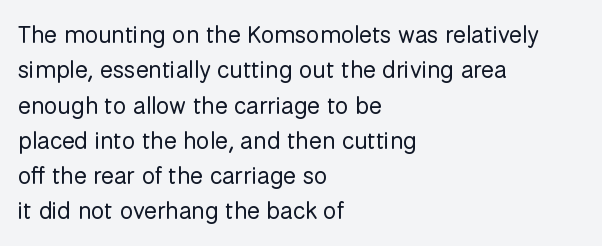
Q: Is the text bold? A: No.
Q: Is the text italic (slanted)? A: No, it is upright.
Q: Is the text underlined? A: No.
Q: How is the paragraph aligned? A: Left-aligned.
Q: Is the spacing between letters normal or unusually wide? A: Normal.
Q: Is the spacing between lines tight, normal or loose? A: Normal.
